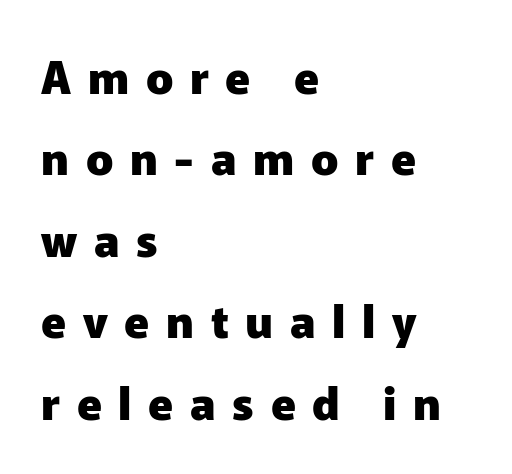
The image shows 45 px heavy sans-serif type, upright; set left-aligned, line spacing 1.81x, unusually wide letter spacing (+0.37 em), not underlined; low stroke contrast and a medium x-height.
